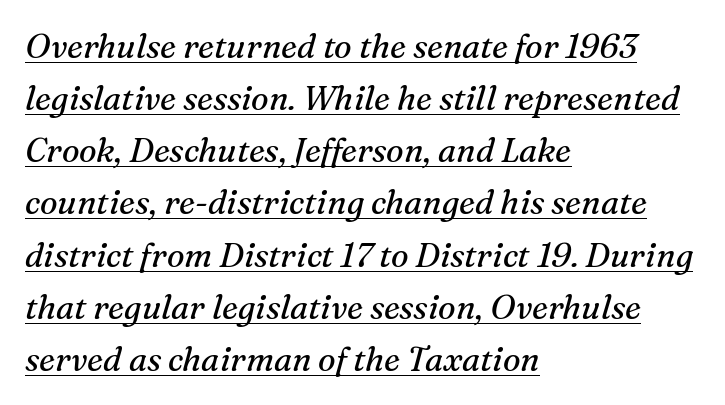
The image shows 33 px regular-weight serif type, italic (leaning right); set left-aligned, normal line spacing (1.58x), normal letter spacing, underlined; medium stroke contrast and a medium x-height.
